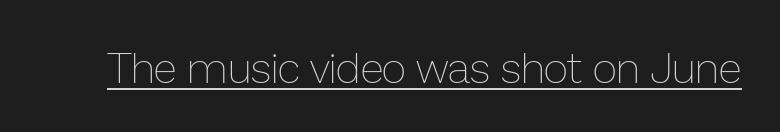
The image shows 43 px thin type, upright; set normal letter spacing, underlined; low stroke contrast and a medium x-height.
